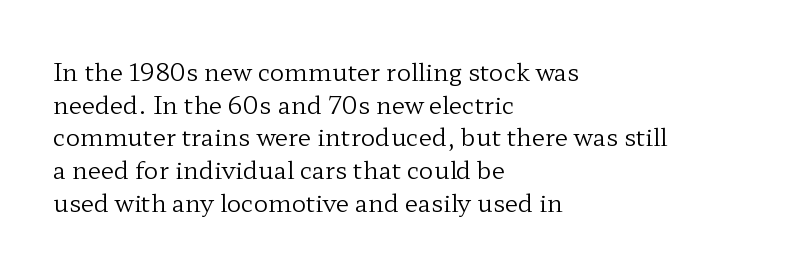
The image shows 24 px text type, upright; set left-aligned, normal line spacing (1.36x), normal letter spacing, not underlined.
